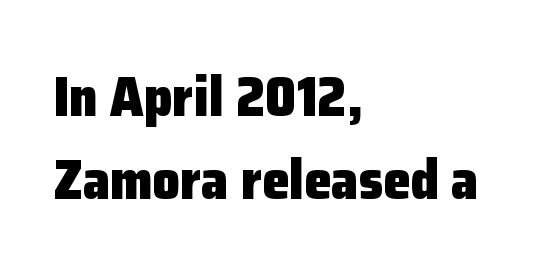
The space beneath each line is pristine and unruled. Letter spacing: default. Short and long lines alike share a common starting point at left. Compared with typical paragraphs, the rows here are spaced about the same.
